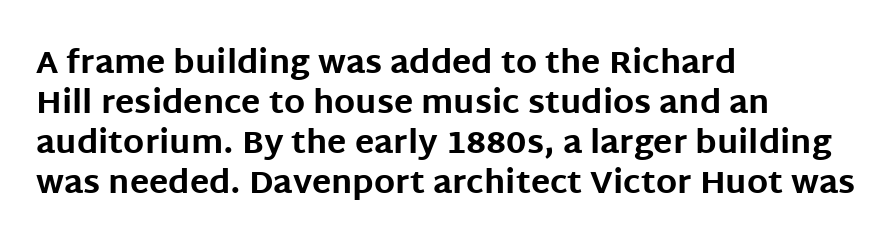
The image shows 32 px bold sans-serif type, upright; set left-aligned, normal line spacing (1.25x), normal letter spacing, not underlined; low stroke contrast and a large x-height.
